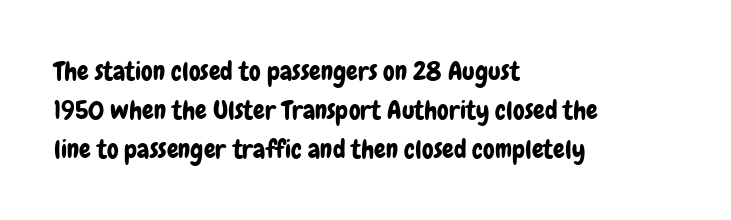
Q: Is the text italic (slanted)? A: No, it is upright.
Q: Is the text underlined? A: No.
Q: How is the paragraph aligned? A: Left-aligned.
Q: Is the spacing between letters normal or unusually wide? A: Normal.
Q: Is the spacing between lines tight, normal or loose? A: Normal.
